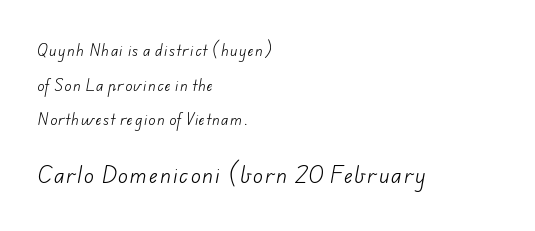
Q: Is the text bold? A: No.
Q: Is the text underlined? A: No.
Q: How is the paragraph aligned? A: Left-aligned.
Q: Is the spacing between lines tight, normal or loose? A: Loose.
Q: Which block of text is set in a larger size, the first (top) or the second (bottom)? A: The second (bottom) one.
